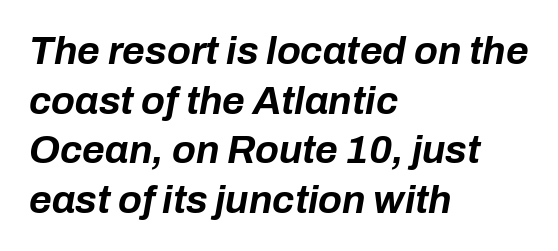
Q: Is the text bold? A: Yes.
Q: Is the text italic (slanted)? A: Yes, it leans right by about 10 degrees.
Q: Is the text underlined? A: No.
Q: How is the paragraph aligned? A: Left-aligned.
Q: Is the spacing between letters normal or unusually wide? A: Normal.
Q: Is the spacing between lines tight, normal or loose? A: Normal.
Q: Width (condensed, normal, or wide)? A: Normal.
Q: Stroke contrast? A: Low.
Q: x-height? A: Medium.
Q: Monospaced? A: No.
